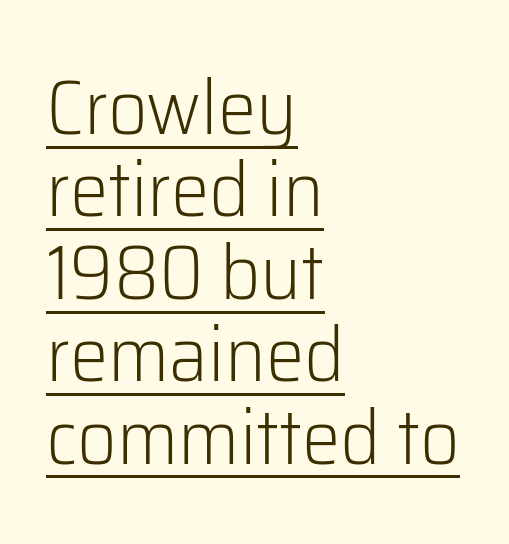
The image shows 77 px light sans-serif type, upright; set left-aligned, tight line spacing (1.07x), normal letter spacing, underlined; low stroke contrast and a medium x-height.
